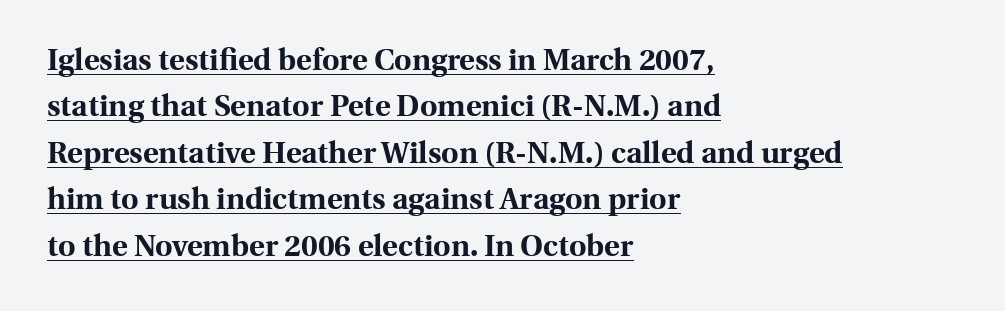
Every letter is thick-stroked: bold, no question. These lines are set flush left with a ragged right edge. Note the varied advance widths — an 'i' is clearly narrower than an 'm'. Standard letterfit; no display-style spreading of the glyphs.
